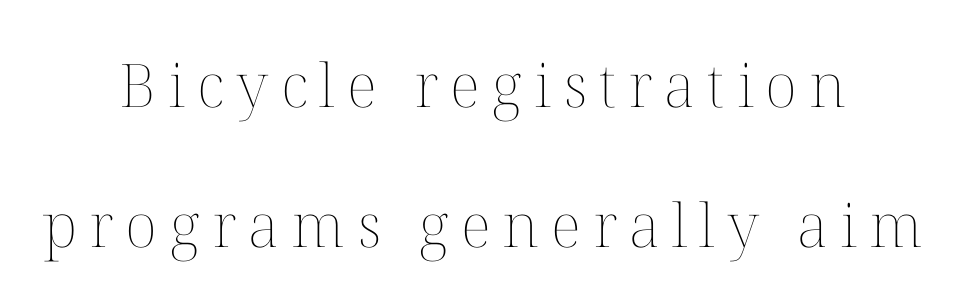
The image shows 60 px thin type, upright; set centered, loose line spacing (2.33x), unusually wide letter spacing (+0.2 em), not underlined; medium stroke contrast and a medium x-height.
